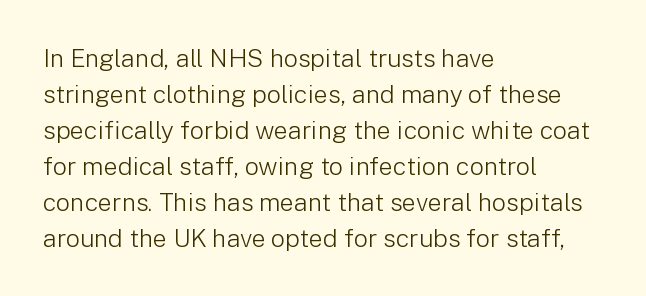
The rendering anchors every line to the left-hand side. Words appear dense and cohesive because spacing is normal. Does the leading feel generous? No, just average. A quiet, ordinary-to-light weight characterises the typeface.
